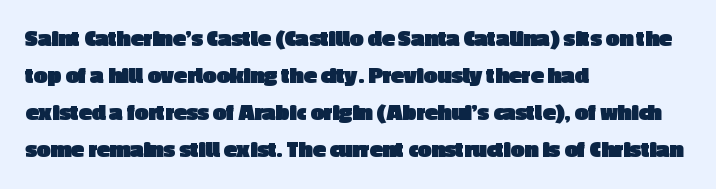
{"italic": "no", "bold": "yes", "underline": "no", "align": "left", "line_spacing": "normal", "line_spacing_ratio": 1.54, "letter_spacing": "normal", "letter_spacing_em": 0.0, "glyph_px": 24}
